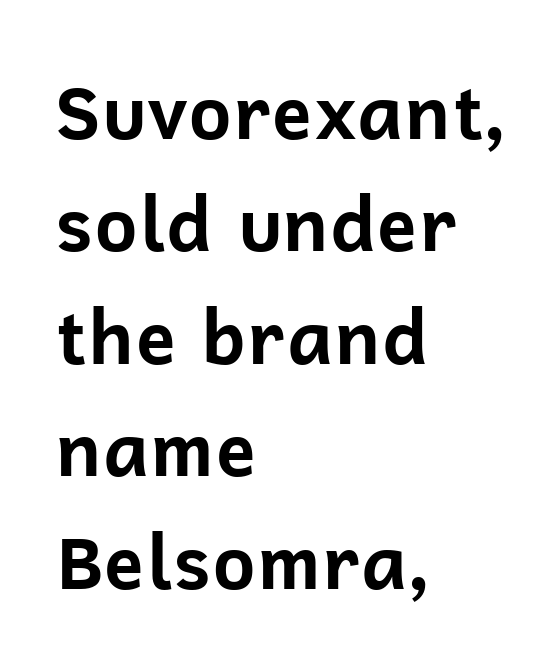
{"serif": "no", "italic": "no", "bold": "yes", "weight": "bold", "width": "normal", "stroke_contrast": "low", "x_height": "medium", "monospaced": "no", "underline": "no", "align": "left", "line_spacing": "normal", "line_spacing_ratio": 1.52, "letter_spacing": "normal", "letter_spacing_em": 0.0, "glyph_px": 74}
